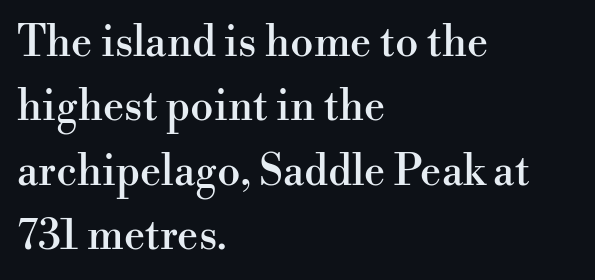
Q: Is the text italic (slanted)? A: No, it is upright.
Q: Is the typeface a serif or a sans-serif typeface? A: Serif.
Q: Is the text underlined? A: No.
Q: How is the paragraph aligned? A: Left-aligned.
Q: Is the spacing between letters normal or unusually wide? A: Normal.
Q: Is the spacing between lines tight, normal or loose? A: Normal.
Q: Width (condensed, normal, or wide)? A: Normal.
Q: Stroke contrast? A: High.
Q: x-height? A: Small.
Q: Monospaced? A: No.
